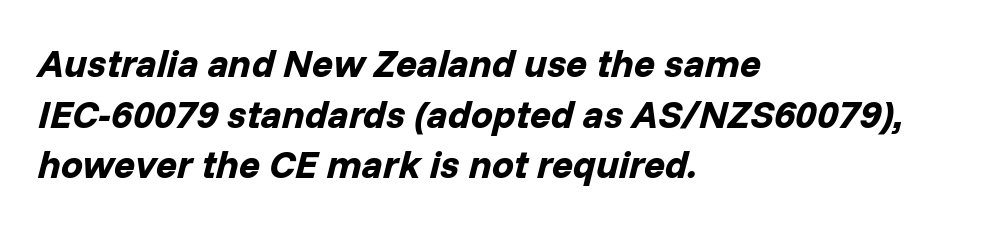
{"italic": "yes", "lean": "right", "slant_degrees": 14, "bold": "yes", "weight": "bold", "width": "normal", "stroke_contrast": "low", "x_height": "medium", "monospaced": "no", "underline": "no", "align": "left", "line_spacing": "normal", "line_spacing_ratio": 1.3, "letter_spacing": "normal", "letter_spacing_em": 0.0, "glyph_px": 39}
